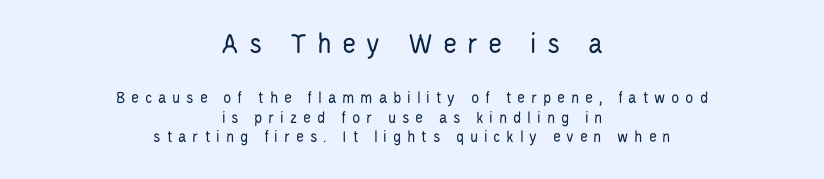
The image shows 30 px regular-weight, condensed sans-serif type, upright; set centered, line spacing 1.16x, unusually wide letter spacing (+0.34 em), not underlined; the first (top) block is 1.76x larger; low stroke contrast and a large x-height.
